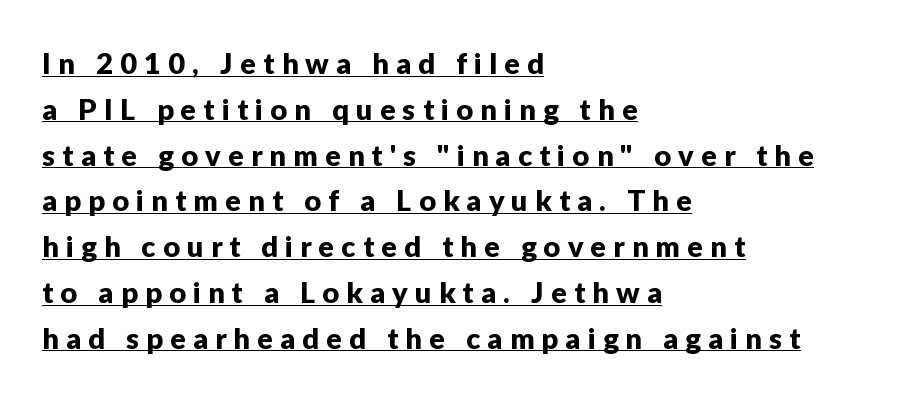
{"serif": "no", "italic": "no", "width": "normal", "stroke_contrast": "low", "x_height": "medium", "monospaced": "no", "underline": "yes", "align": "left", "line_spacing": "normal", "line_spacing_ratio": 1.58, "letter_spacing": "wide", "letter_spacing_em": 0.25, "glyph_px": 29}
